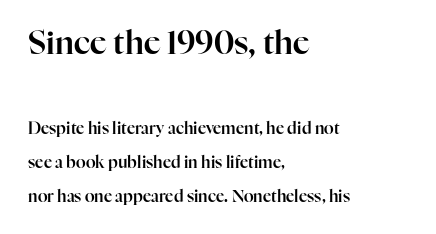
Q: Is the text italic (slanted)? A: No, it is upright.
Q: Is the typeface a serif or a sans-serif typeface? A: Serif.
Q: Is the text underlined? A: No.
Q: How is the paragraph aligned? A: Left-aligned.
Q: Is the spacing between letters normal or unusually wide? A: Normal.
Q: Is the spacing between lines tight, normal or loose? A: Loose.
Q: Which block of text is set in a larger size, the first (top) or the second (bottom)? A: The first (top) one.
Q: Width (condensed, normal, or wide)? A: Normal.
Q: Stroke contrast? A: High.
Q: x-height? A: Medium.
Q: Monospaced? A: No.
